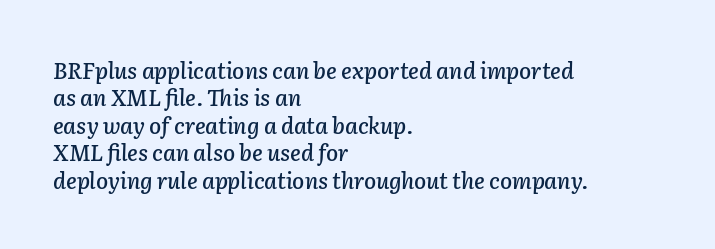
Glance below the letters and you will spot only blank space. The face used here has a pronounced slope to its letters. Regular leading. The compositor pushed each line to the left boundary. No extra tracking has been applied to these lines.
